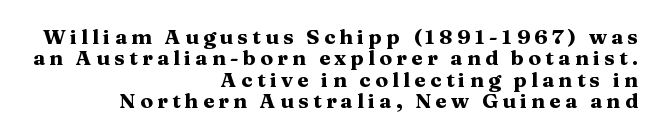
{"italic": "no", "bold": "yes", "underline": "no", "align": "right", "line_spacing": "tight", "line_spacing_ratio": 1.02, "letter_spacing": "wide", "letter_spacing_em": 0.2, "glyph_px": 21}
